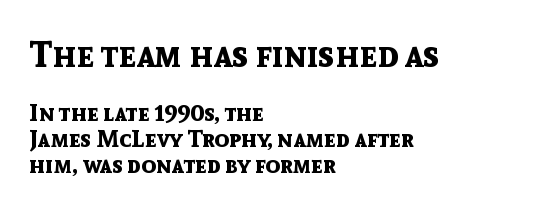
The image shows 36 px bold sans-serif type, upright; set left-aligned, tight line spacing (1.07x), normal letter spacing, not underlined; the first (top) block is 1.5x larger; a medium x-height.
